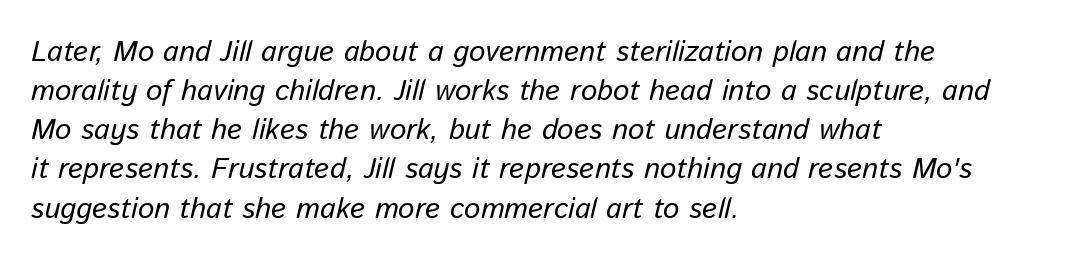
Any mark beneath the type? The region is blank. Varying glyph widths throughout — classic text-font behaviour. Each new line begins a customary step beneath the previous one. Layout note: lines flush left.
